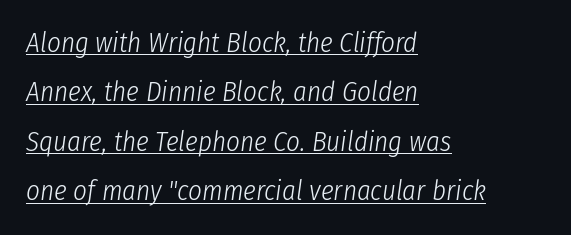
Q: Is the text bold? A: No.
Q: Is the text italic (slanted)? A: Yes, it leans right by about 8 degrees.
Q: Is the text underlined? A: Yes.
Q: How is the paragraph aligned? A: Left-aligned.
Q: Is the spacing between letters normal or unusually wide? A: Normal.
